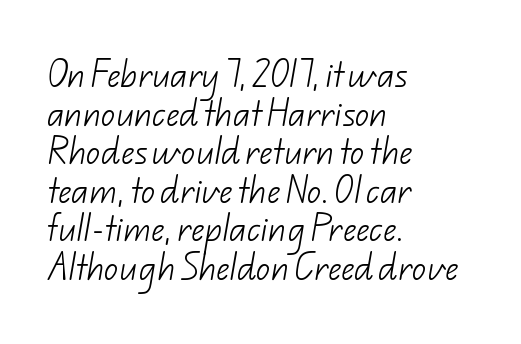
{"serif": "no", "bold": "no", "weight": "light", "width": "normal", "stroke_contrast": "low", "x_height": "small", "monospaced": "no", "underline": "no", "align": "left", "line_spacing": "normal", "line_spacing_ratio": 1.33, "letter_spacing": "normal", "letter_spacing_em": 0.0, "glyph_px": 29}
